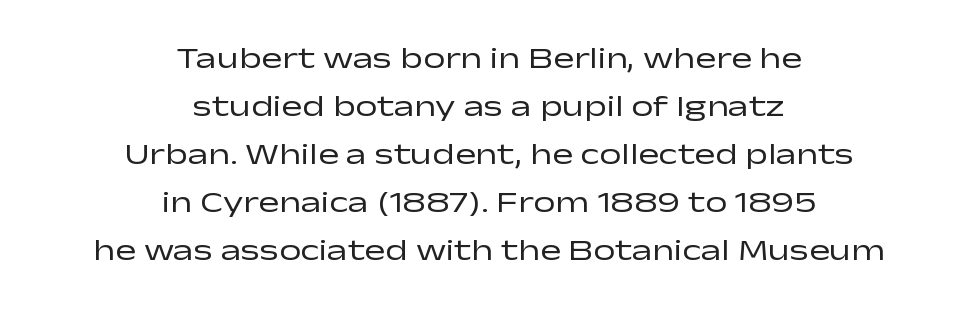
Q: Is the text bold? A: No.
Q: Is the text italic (slanted)? A: No, it is upright.
Q: Is the typeface a serif or a sans-serif typeface? A: Sans-serif.
Q: Is the text underlined? A: No.
Q: How is the paragraph aligned? A: Centered.
Q: Is the spacing between letters normal or unusually wide? A: Normal.
Q: Is the spacing between lines tight, normal or loose? A: Normal.
Q: Width (condensed, normal, or wide)? A: Wide.
Q: Stroke contrast? A: Low.
Q: x-height? A: Medium.
Q: Monospaced? A: No.
